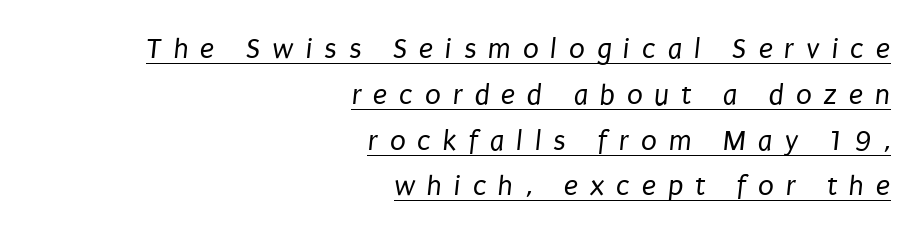
The image shows 29 px regular-weight, condensed sans-serif type; set right-aligned, normal line spacing (1.58x), unusually wide letter spacing (+0.41 em), underlined; low stroke contrast and a large x-height.
